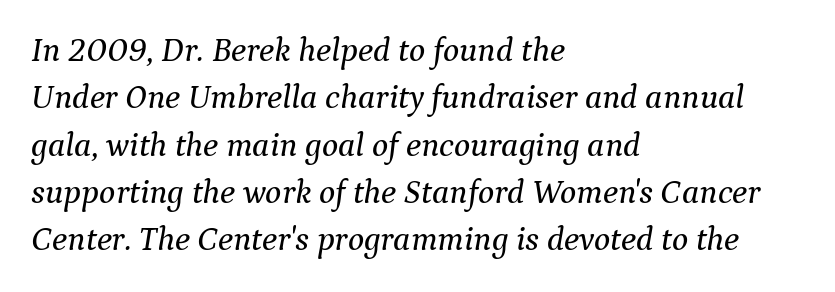
Is the type slanted? Yes — the strokes lean at a clear angle. The face used here is proportionally spaced, like ordinary book or web type. Underline: absent. In terms of letterform style, serifs are clearly present. Inter-character spacing is left at the font's built-in metrics.
